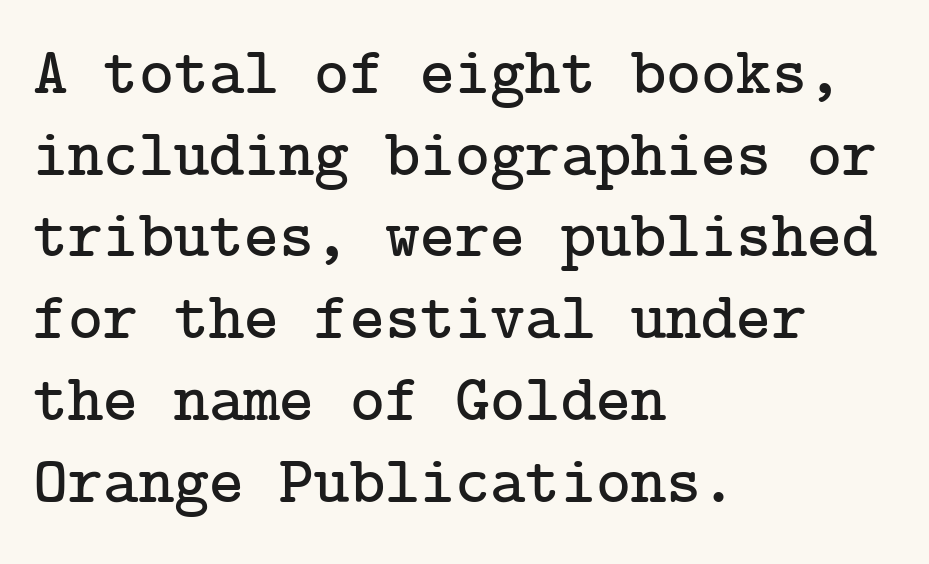
Ascenders rise straight up at ninety degrees. The glyphs are unaccompanied by any horizontal stroke below them. Casual observation: everything's shoved over to the left. Spacing between characters is what you'd get straight out of the box. Serif or sans? Serif — the stroke terminals have little feet.
